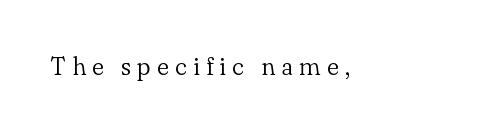
Q: Is the text bold? A: No.
Q: Is the text italic (slanted)? A: No, it is upright.
Q: Is the text underlined? A: No.
Q: Is the spacing between letters normal or unusually wide? A: Unusually wide.
